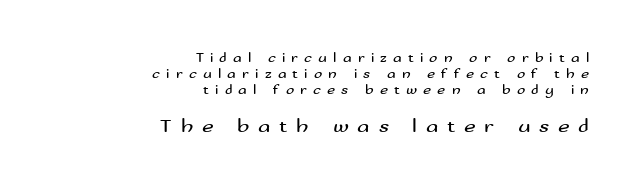
Is there much room between lines? No — they nearly touch. Is the stroke heavy? The answer is a plain regular-or-lighter. The block sitting lower on the canvas is the one with enlarged characters. Beneath every word, the page is bare. The text block is weighted toward the right margin, trailing off unevenly leftward.
